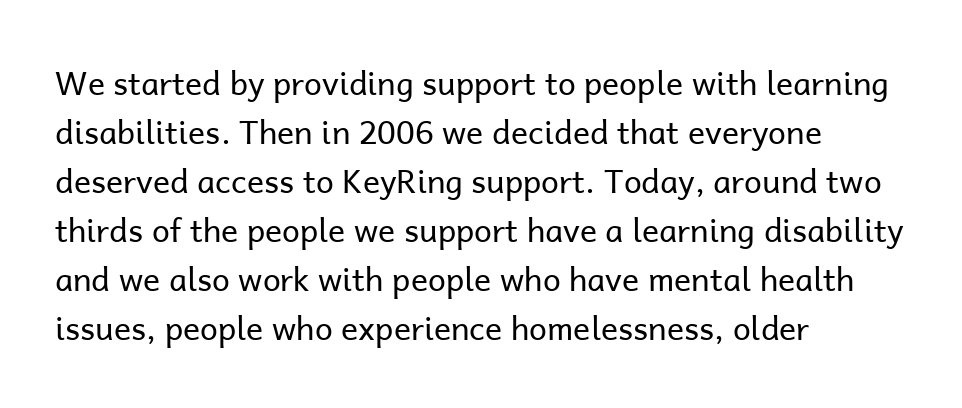
The image shows 32 px regular-weight sans-serif type, upright; set left-aligned, normal line spacing (1.53x), normal letter spacing, not underlined; low stroke contrast and a medium x-height.
